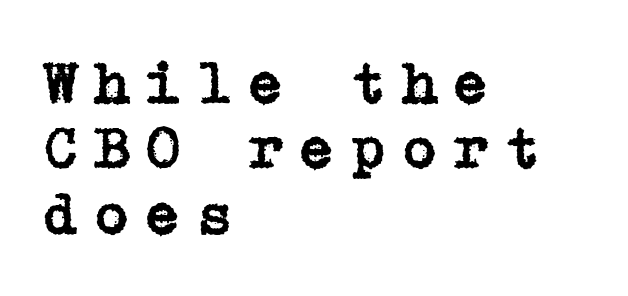
The image shows 61 px serif type, upright; set left-aligned, tight line spacing (1.07x), unusually wide letter spacing (+0.22 em), not underlined; low stroke contrast and a medium x-height.
